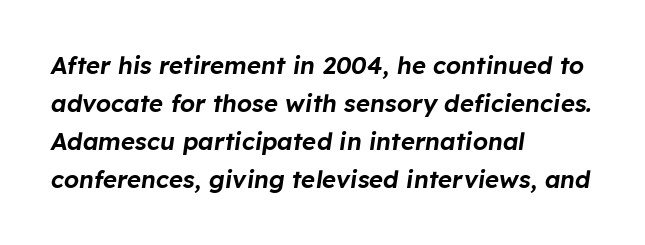
Q: Is the text italic (slanted)? A: Yes, it leans right by about 8 degrees.
Q: Is the text underlined? A: No.
Q: How is the paragraph aligned? A: Left-aligned.
Q: Is the spacing between letters normal or unusually wide? A: Normal.
Q: Is the spacing between lines tight, normal or loose? A: Normal.
